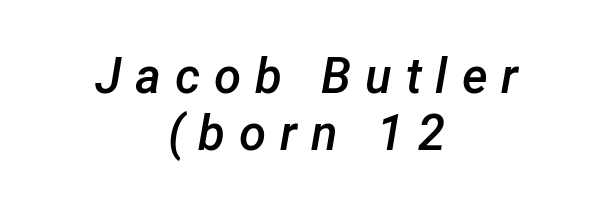
{"italic": "yes", "lean": "right", "slant_degrees": 12, "bold": "semi", "weight": "semibold", "width": "normal", "stroke_contrast": "low", "x_height": "medium", "monospaced": "no", "underline": "no", "align": "center", "line_spacing_ratio": 1.17, "letter_spacing": "wide", "letter_spacing_em": 0.28, "glyph_px": 49}
